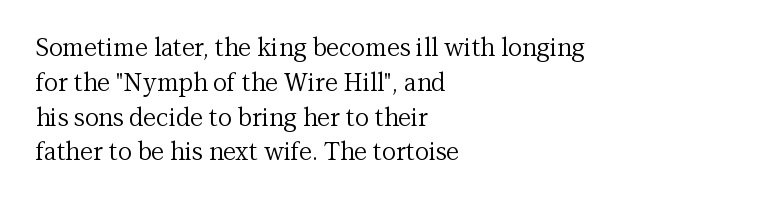
{"italic": "no", "bold": "no", "underline": "no", "align": "left", "line_spacing": "normal", "line_spacing_ratio": 1.45, "letter_spacing": "normal", "letter_spacing_em": 0.0, "glyph_px": 24}
